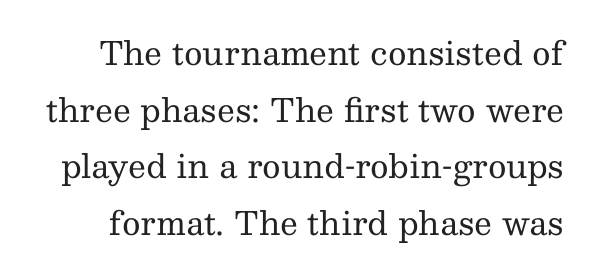
{"serif": "yes", "italic": "no", "bold": "no", "weight": "regular", "width": "normal", "stroke_contrast": "medium", "x_height": "medium", "monospaced": "no", "underline": "no", "line_spacing_ratio": 1.77, "letter_spacing": "normal", "letter_spacing_em": 0.0, "glyph_px": 32}
